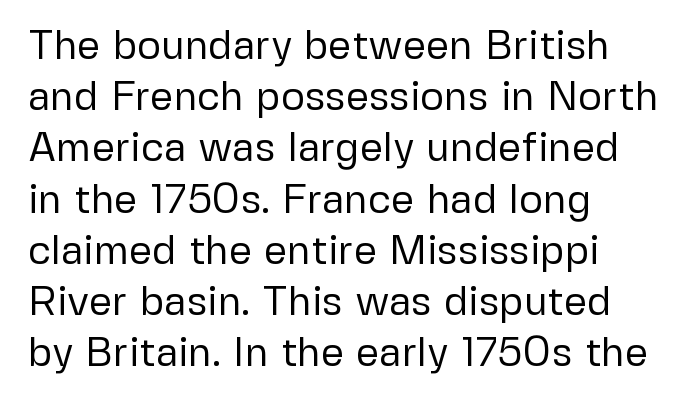
Spacing verdict: proportional, widths tailored to each character. No italicization has been applied; the sample stays upright. The zone under the glyphs is completely vacant. Compared with a typical body face, this is equally light or lighter still. The type family on display is of the sans-serif kind.
